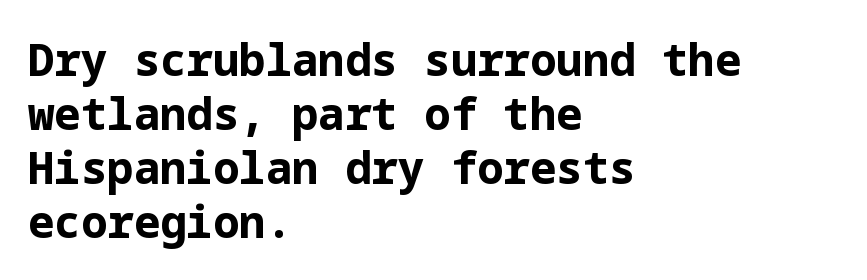
{"serif": "no", "italic": "no", "bold": "yes", "weight": "bold", "width": "normal", "stroke_contrast": "low", "x_height": "medium", "underline": "no", "align": "left", "line_spacing_ratio": 1.23, "letter_spacing": "normal", "letter_spacing_em": 0.0, "glyph_px": 44}
